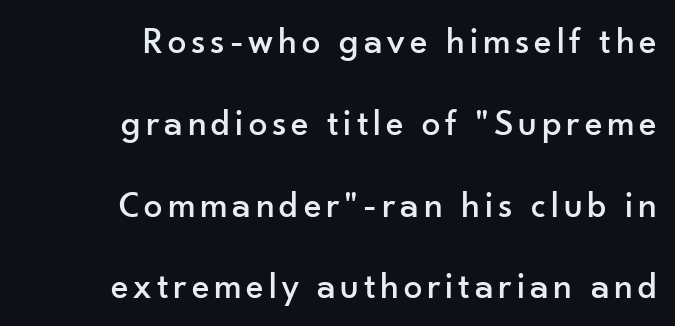
Q: Is the text italic (slanted)? A: No, it is upright.
Q: Is the typeface a serif or a sans-serif typeface? A: Sans-serif.
Q: Is the text underlined? A: No.
Q: How is the paragraph aligned? A: Right-aligned.
Q: Is the spacing between lines tight, normal or loose? A: Loose.
Q: Width (condensed, normal, or wide)? A: Normal.
Q: Stroke contrast? A: Low.
Q: x-height? A: Small.
Q: Monospaced? A: No.
